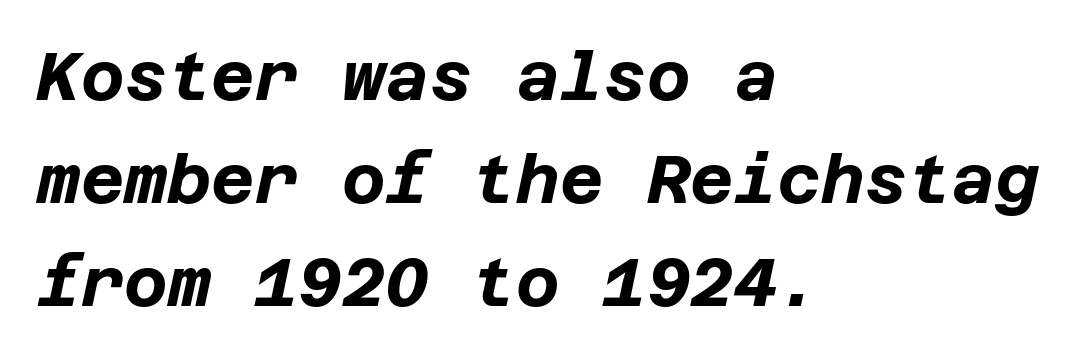
{"italic": "yes", "lean": "right", "slant_degrees": 12, "bold": "yes", "weight": "bold", "width": "normal", "stroke_contrast": "low", "x_height": "large", "underline": "no", "align": "left", "line_spacing": "normal", "line_spacing_ratio": 1.54, "letter_spacing": "normal", "letter_spacing_em": 0.0, "glyph_px": 67}
